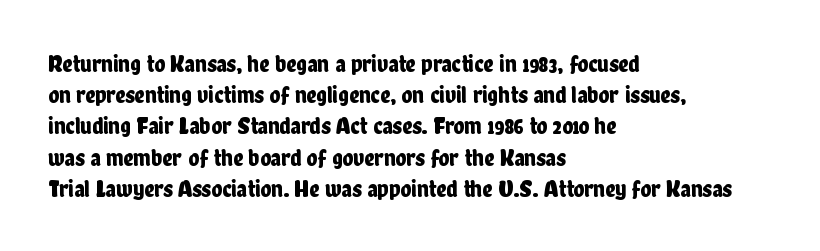
Q: Is the text italic (slanted)? A: No, it is upright.
Q: Is the text underlined? A: No.
Q: How is the paragraph aligned? A: Left-aligned.
Q: Is the spacing between letters normal or unusually wide? A: Normal.
Q: Is the spacing between lines tight, normal or loose? A: Normal.
